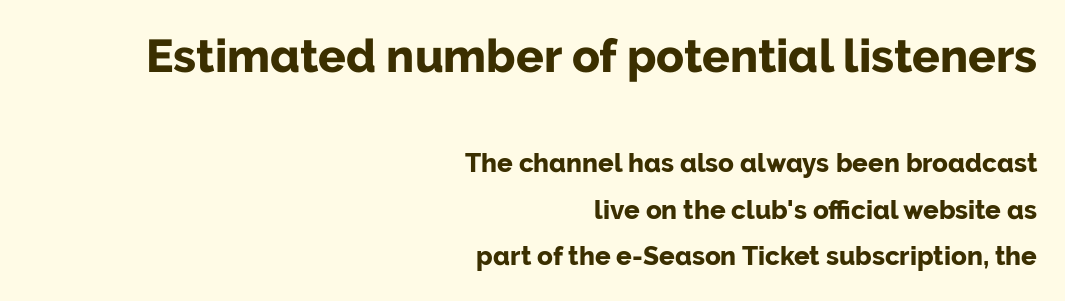
The image shows 46 px bold sans-serif type, upright; set right-aligned, line spacing 1.79x, normal letter spacing, not underlined; the first (top) block is 1.77x larger; low stroke contrast and a medium x-height.
